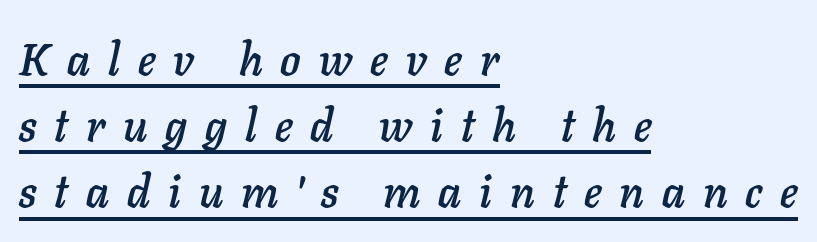
The image shows 45 px text type, italic (leaning right); set left-aligned, normal line spacing (1.47x), unusually wide letter spacing (+0.4 em), underlined; low stroke contrast and a medium x-height.
